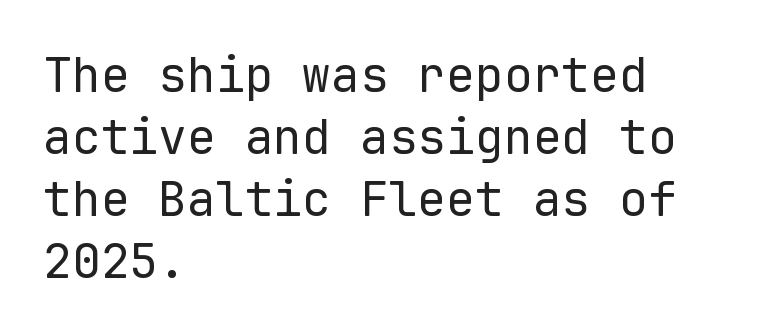
Regular leading. The characters are drawn with everyday or finer stroke widths. In CSS terms this would be text-align: left. Ordinary non-slanted type is in use. A clean baseline with only descenders dipping below it. Spacing between characters is what you'd get straight out of the box.
